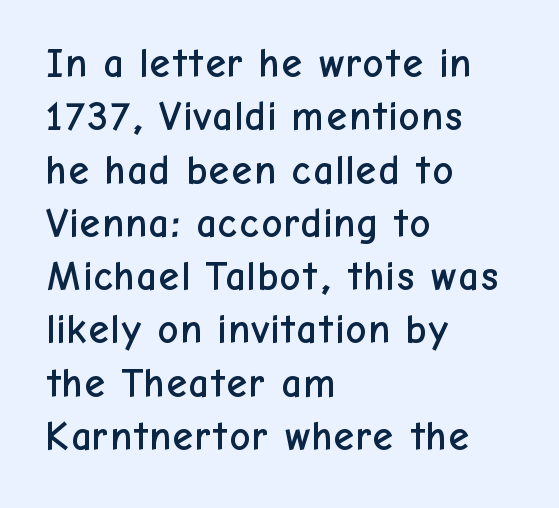
{"serif": "no", "italic": "no", "width": "normal", "stroke_contrast": "low", "x_height": "medium", "monospaced": "no", "underline": "no", "align": "left", "line_spacing": "normal", "line_spacing_ratio": 1.3, "letter_spacing": "normal", "letter_spacing_em": 0.0, "glyph_px": 41}
